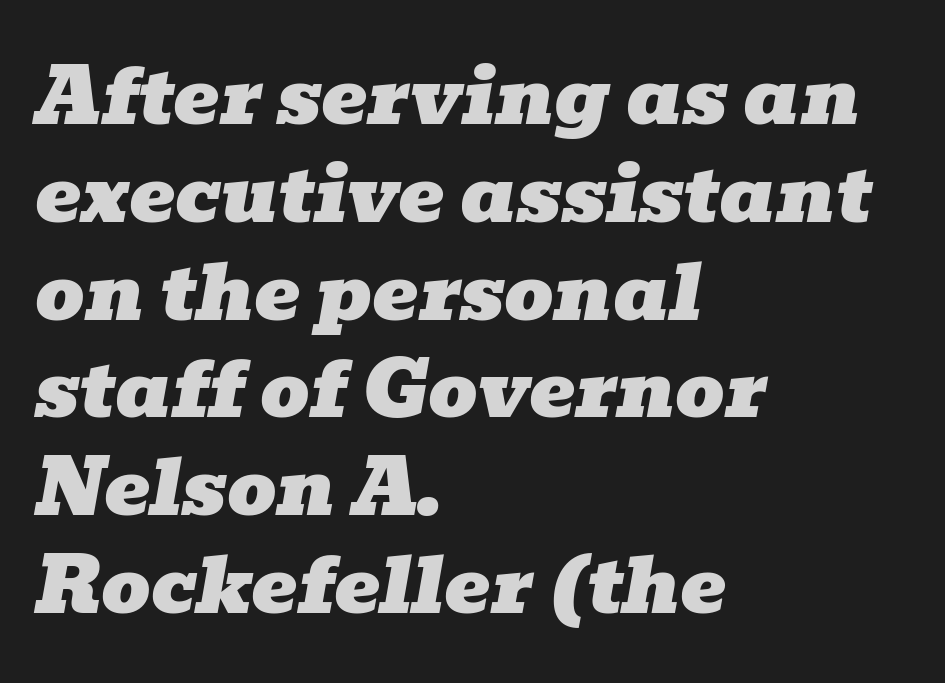
{"serif": "yes", "italic": "yes", "lean": "right", "slant_degrees": 10, "width": "wide", "stroke_contrast": "low", "x_height": "medium", "monospaced": "no", "underline": "no", "align": "left", "line_spacing": "normal", "line_spacing_ratio": 1.27, "letter_spacing": "normal", "letter_spacing_em": 0.0, "glyph_px": 77}
